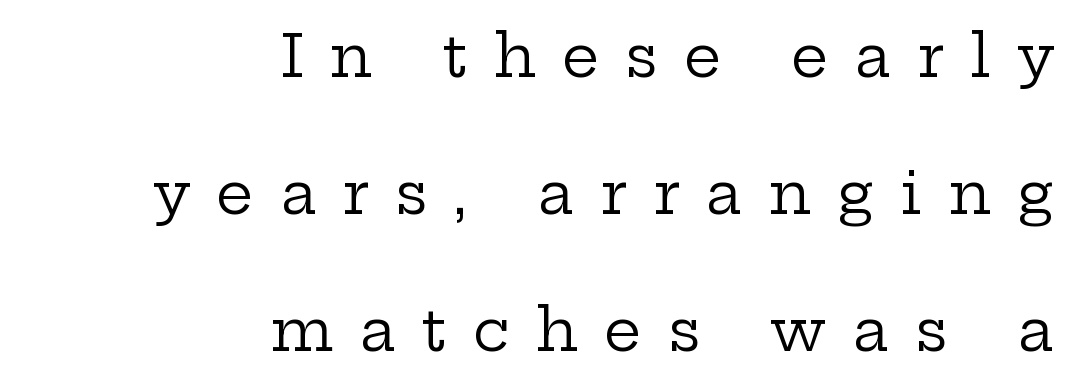
When letters stand straight like this, we call the style roman or upright. One glance says open: line gaps are wider than usual. Spacing verdict: proportional, widths tailored to each character. Look at the tracking — it's clearly loosened, letters drifting apart. You can tell from the footed stems that serif type was used.
